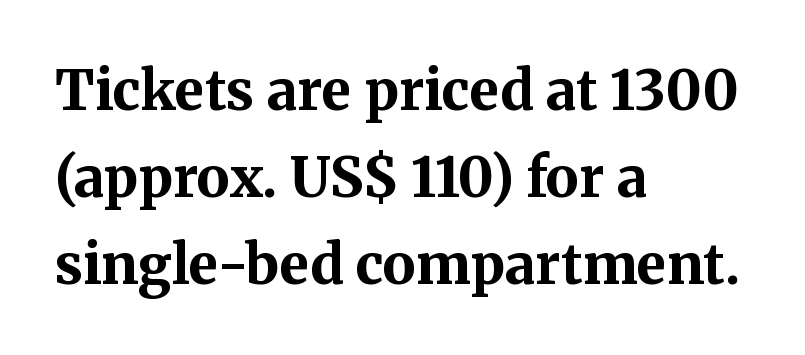
The image shows 55 px bold serif type, upright; set left-aligned, normal line spacing (1.58x), normal letter spacing, not underlined; medium stroke contrast and a medium x-height.
